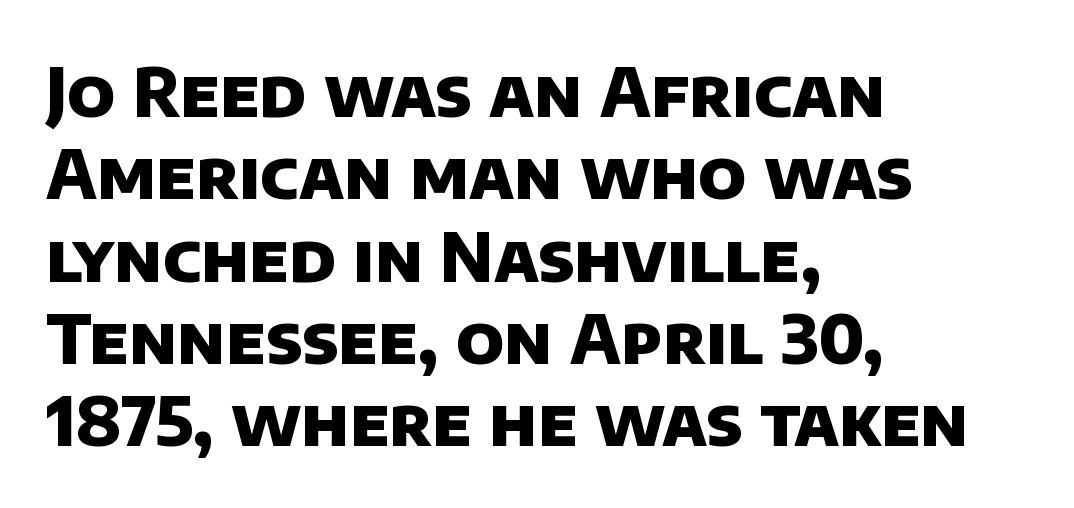
{"serif": "no", "bold": "yes", "weight": "heavy", "width": "normal", "stroke_contrast": "low", "x_height": "large", "monospaced": "no", "underline": "no", "align": "left", "line_spacing_ratio": 1.21, "letter_spacing": "normal", "letter_spacing_em": 0.0, "glyph_px": 68}
